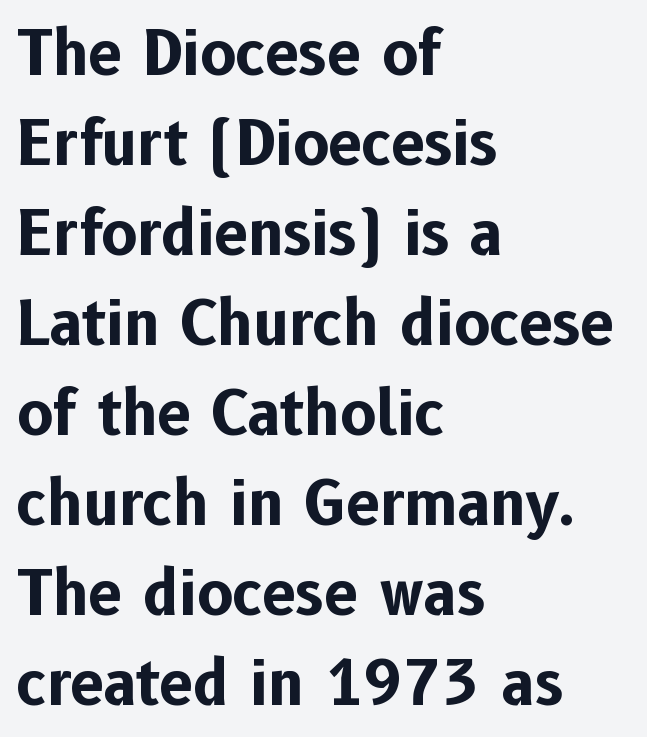
The image shows 60 px bold sans-serif type, upright; set left-aligned, normal line spacing (1.5x), normal letter spacing, not underlined; low stroke contrast and a medium x-height.
